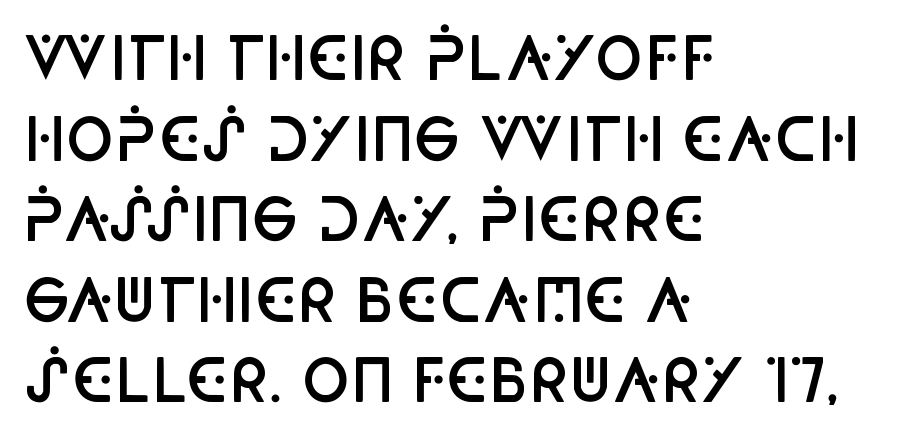
Serif or sans? Sans — the stroke terminals are bare. The glyphs are unaccompanied by any horizontal stroke below them. Is the type bold? Partly — it's a semibold, heavier than regular but not fully bold. Character widths vary here, with narrow letters taking less room than wide ones. Posture: vertical. Rows of type keep a routine distance in the vertical direction.
